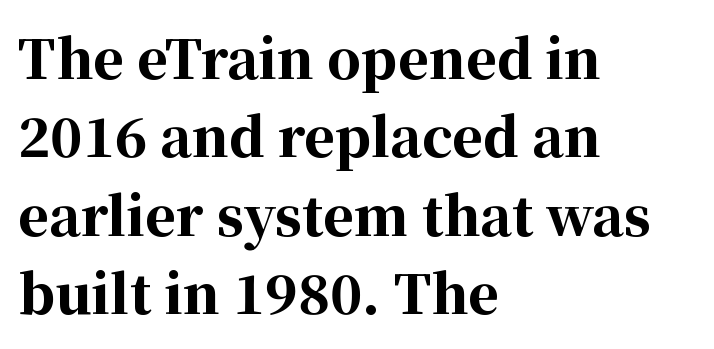
Q: Is the text bold? A: Yes.
Q: Is the text italic (slanted)? A: No, it is upright.
Q: Is the typeface a serif or a sans-serif typeface? A: Serif.
Q: Is the text underlined? A: No.
Q: How is the paragraph aligned? A: Left-aligned.
Q: Is the spacing between letters normal or unusually wide? A: Normal.
Q: Is the spacing between lines tight, normal or loose? A: Normal.
Q: Width (condensed, normal, or wide)? A: Normal.
Q: Stroke contrast? A: High.
Q: x-height? A: Medium.
Q: Monospaced? A: No.
